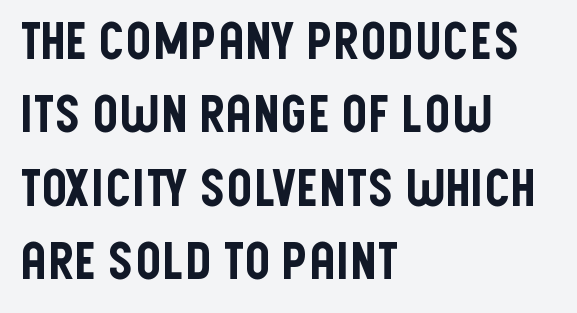
The tracking reads as untouched default to a designer's eye. A typesetter would call this proportional, since set widths differ per character. The line-height multiplier appears to be the usual default. Classification — sans serif.
